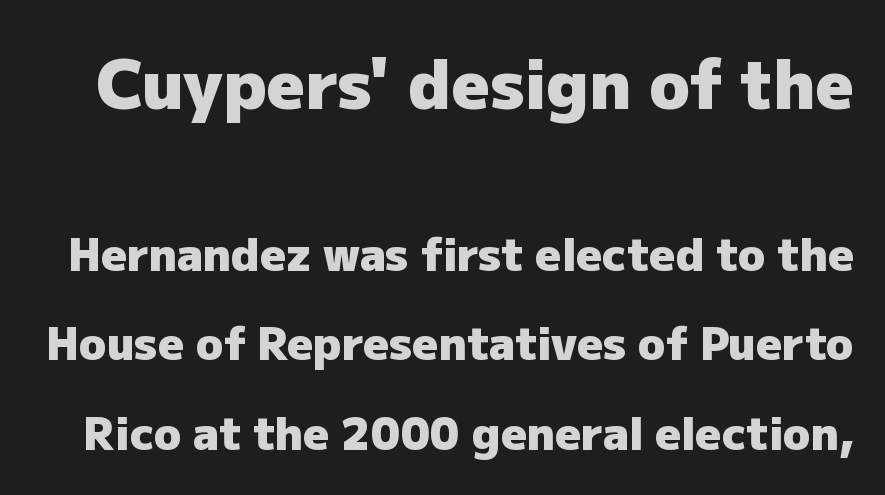
Q: Is the text bold? A: Yes.
Q: Is the text italic (slanted)? A: No, it is upright.
Q: Is the typeface a serif or a sans-serif typeface? A: Sans-serif.
Q: Is the text underlined? A: No.
Q: Is the spacing between letters normal or unusually wide? A: Normal.
Q: Is the spacing between lines tight, normal or loose? A: Loose.
Q: Which block of text is set in a larger size, the first (top) or the second (bottom)? A: The first (top) one.
Q: Width (condensed, normal, or wide)? A: Normal.
Q: Stroke contrast? A: Low.
Q: x-height? A: Medium.
Q: Monospaced? A: No.
